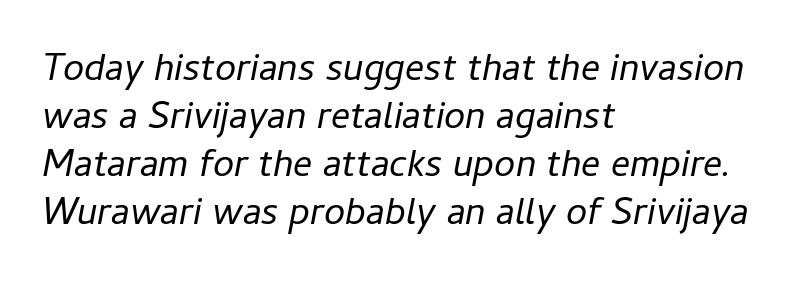
Evenly set lines give the paragraph a standard silhouette. These glyphs show unthickened strokes, regular width or finer. This rendering uses left alignment, leaving the right contour irregular. Tracking here is standard; glyphs follow each other at the usual distance.
